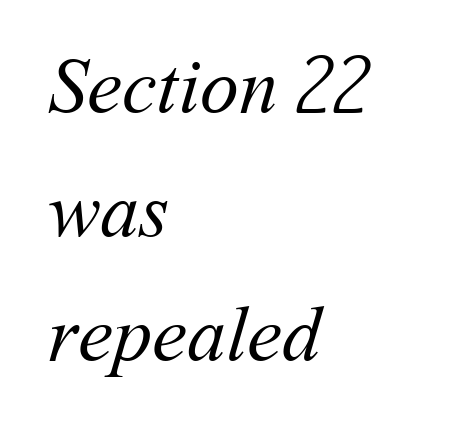
Q: Is the text bold? A: No.
Q: Is the text underlined? A: No.
Q: How is the paragraph aligned? A: Left-aligned.
Q: Is the spacing between letters normal or unusually wide? A: Normal.
Q: Is the spacing between lines tight, normal or loose? A: Normal.
Q: Width (condensed, normal, or wide)? A: Normal.
Q: Stroke contrast? A: Medium.
Q: x-height? A: Medium.
Q: Monospaced? A: No.
